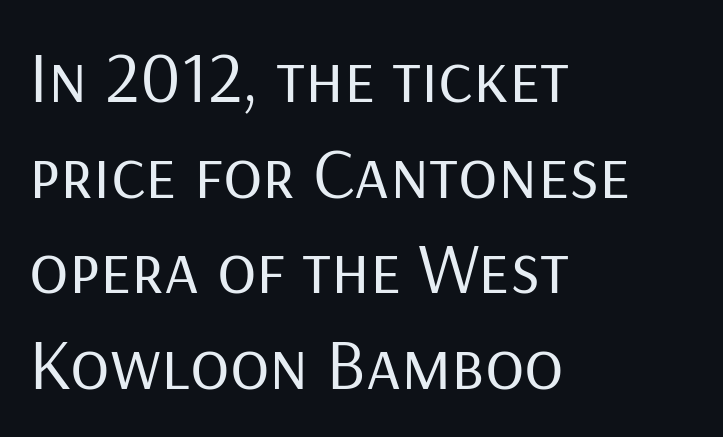
Here the designer chose a conventional face with non-uniform glyph widths. Summary of weight: not heavy and not bold. Rows of type keep a routine distance in the vertical direction. The passage is arranged the way most books set body copy — flush left. Is there any slant? The stems are plumb.
